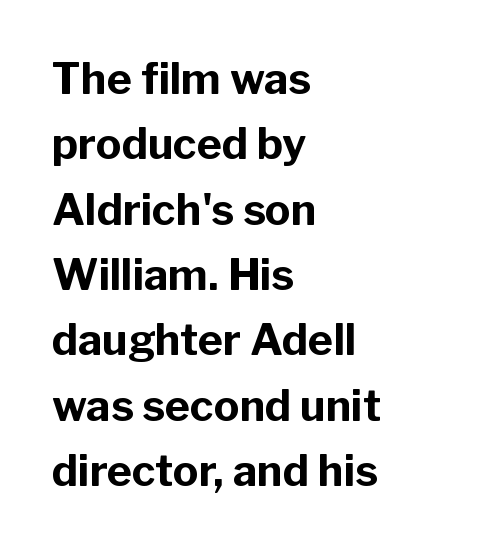
The passage shown has conventional tracking throughout. As a designer I'd log this as weight 700, bold. In terms of leading, this rendering sits right in the middle. What kind of face is this? One without serifs — a sans.
